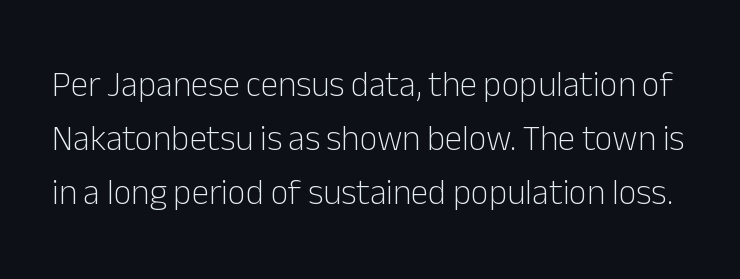
{"serif": "no", "italic": "no", "bold": "no", "weight": "light", "width": "normal", "stroke_contrast": "low", "x_height": "medium", "monospaced": "no", "underline": "no", "line_spacing": "normal", "line_spacing_ratio": 1.55, "letter_spacing": "normal", "letter_spacing_em": 0.0, "glyph_px": 35}
